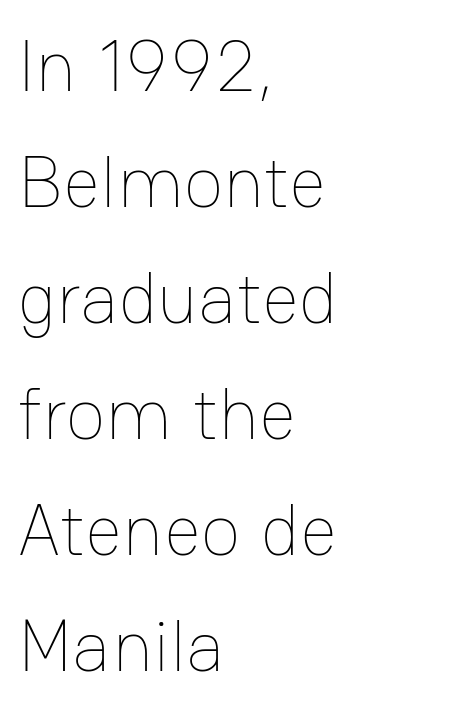
Q: Is the text bold? A: No.
Q: Is the text italic (slanted)? A: No, it is upright.
Q: Is the text underlined? A: No.
Q: How is the paragraph aligned? A: Left-aligned.
Q: Is the spacing between letters normal or unusually wide? A: Normal.
Q: Is the spacing between lines tight, normal or loose? A: Normal.
Q: Width (condensed, normal, or wide)? A: Normal.
Q: Stroke contrast? A: Low.
Q: x-height? A: Medium.
Q: Monospaced? A: No.
